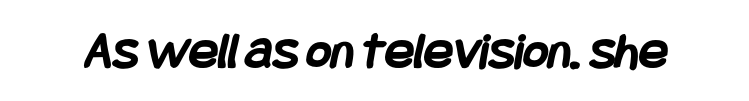
The image shows 54 px semibold, condensed sans-serif type; set normal letter spacing, not underlined; low stroke contrast and a large x-height.
